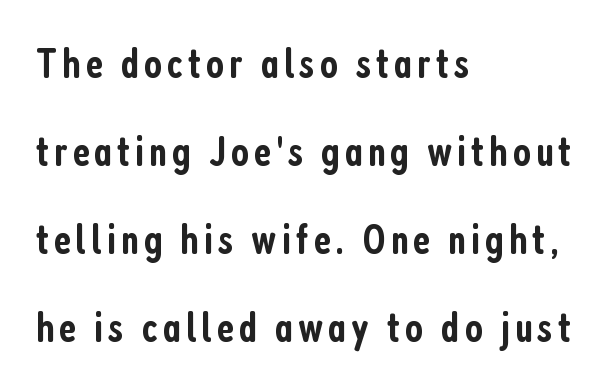
The image shows 43 px semibold, condensed sans-serif type, upright; set left-aligned, loose line spacing (2.05x), not underlined; low stroke contrast and a medium x-height.
